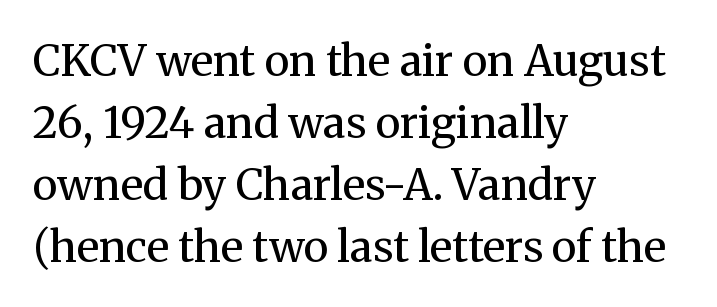
{"serif": "yes", "italic": "no", "bold": "no", "weight": "regular", "width": "normal", "stroke_contrast": "medium", "x_height": "medium", "monospaced": "no", "underline": "no", "align": "left", "line_spacing": "normal", "line_spacing_ratio": 1.44, "letter_spacing": "normal", "letter_spacing_em": 0.0, "glyph_px": 43}
